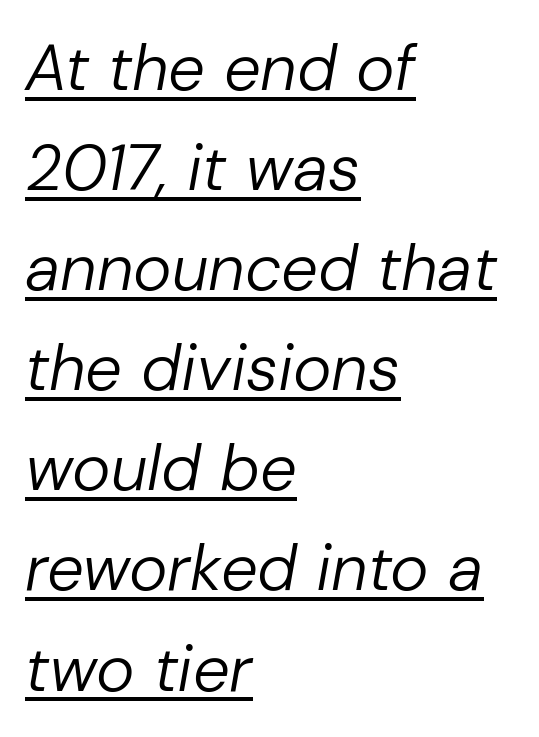
{"italic": "yes", "lean": "right", "slant_degrees": 10, "bold": "no", "weight": "regular", "width": "normal", "stroke_contrast": "low", "x_height": "medium", "monospaced": "no", "underline": "yes", "align": "left", "line_spacing": "normal", "line_spacing_ratio": 1.54, "letter_spacing": "normal", "letter_spacing_em": 0.0, "glyph_px": 65}
